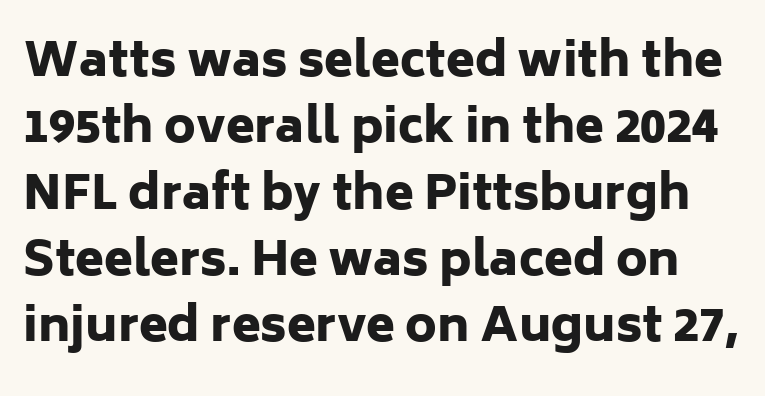
The zone under the glyphs is completely vacant. Interline gaps are of average width in this sample. Do the letters lean? They stand straight. A sans-serif font was chosen for this passage. Note the varied advance widths — an 'i' is clearly narrower than an 'm'.
